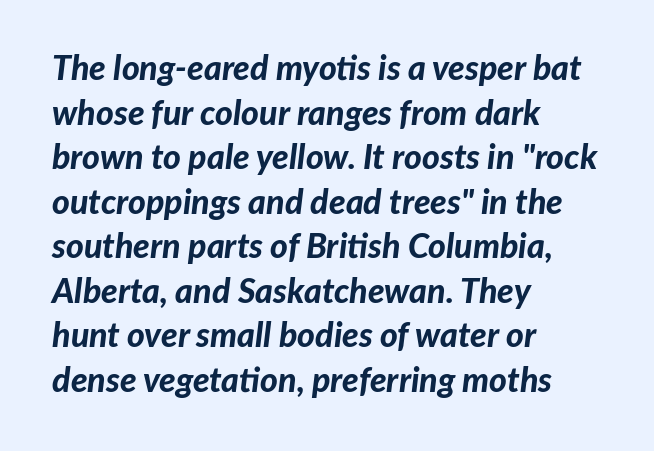
The image shows 34 px bold type, italic (leaning right); set left-aligned, normal line spacing (1.31x), normal letter spacing, not underlined; low stroke contrast and a medium x-height.
